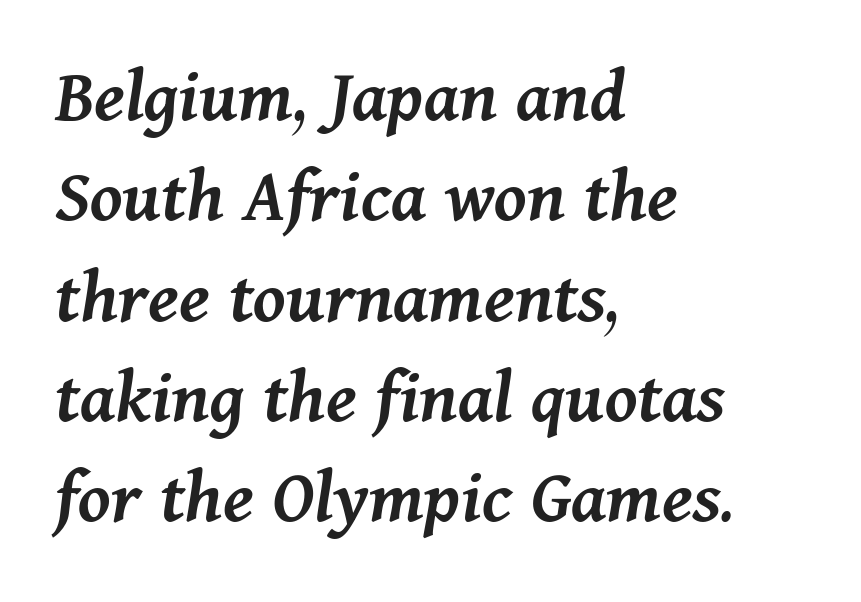
{"italic": "yes", "lean": "right", "slant_degrees": 11, "bold": "semi", "weight": "semibold", "width": "normal", "stroke_contrast": "medium", "x_height": "medium", "monospaced": "no", "underline": "no", "align": "left", "line_spacing": "normal", "line_spacing_ratio": 1.27, "letter_spacing": "normal", "letter_spacing_em": 0.0, "glyph_px": 79}
